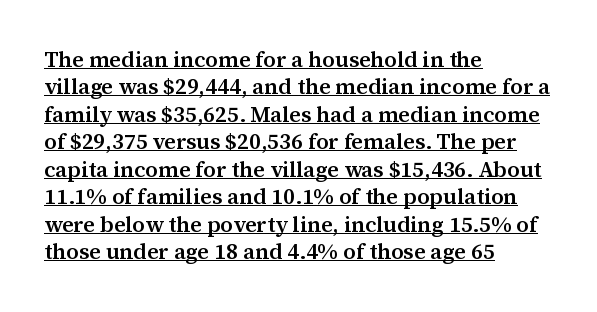
Q: Is the text bold? A: Semi-bold.
Q: Is the text italic (slanted)? A: No, it is upright.
Q: Is the text underlined? A: Yes.
Q: How is the paragraph aligned? A: Left-aligned.
Q: Is the spacing between letters normal or unusually wide? A: Normal.
Q: Is the spacing between lines tight, normal or loose? A: Normal.
